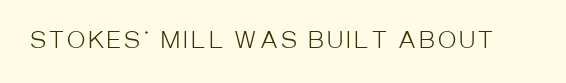
The specimen reads as upright at a glance. The face looks like a standard text weight, possibly lighter. Nobody drew a line under any word here.
